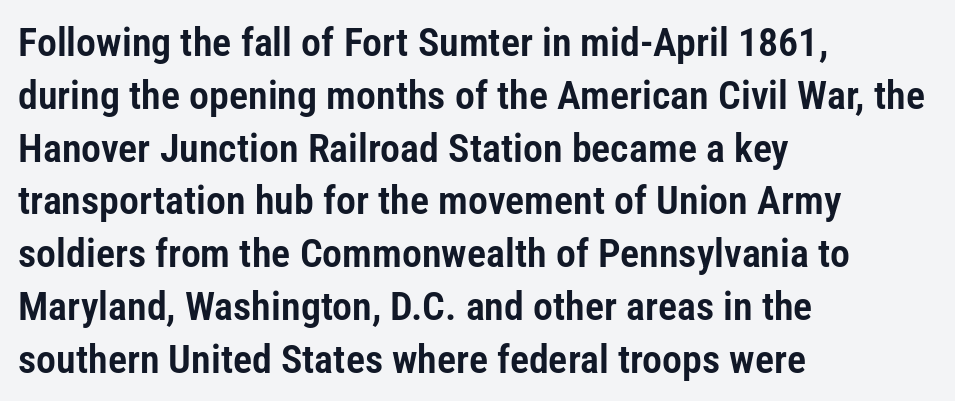
Q: Is the text italic (slanted)? A: No, it is upright.
Q: Is the typeface a serif or a sans-serif typeface? A: Sans-serif.
Q: Is the text underlined? A: No.
Q: How is the paragraph aligned? A: Left-aligned.
Q: Is the spacing between letters normal or unusually wide? A: Normal.
Q: Is the spacing between lines tight, normal or loose? A: Normal.
Q: Width (condensed, normal, or wide)? A: Condensed.
Q: Stroke contrast? A: Low.
Q: x-height? A: Medium.
Q: Monospaced? A: No.
